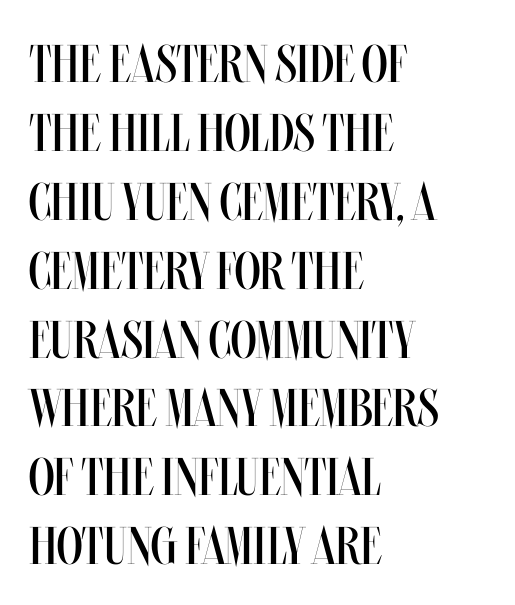
The image shows 53 px regular-weight, condensed type, upright; set left-aligned, normal line spacing (1.3x), normal letter spacing, not underlined; medium stroke contrast and a large x-height.
